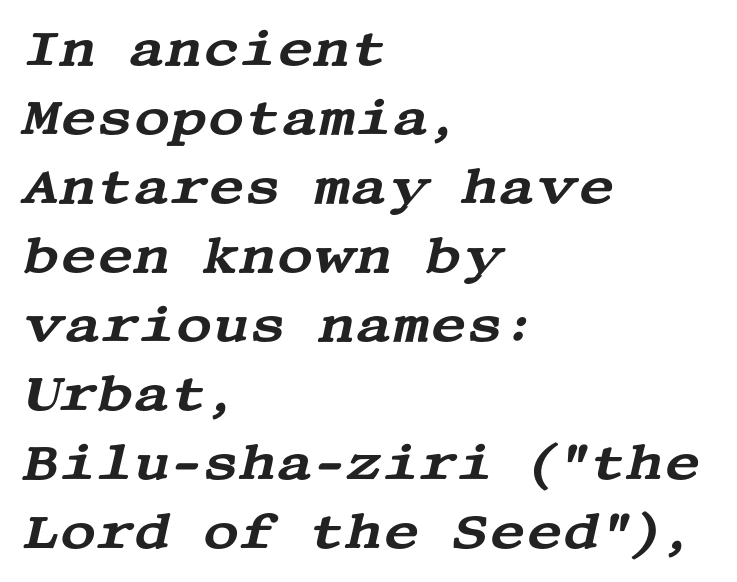
The string is rendered with underlining switched off. Whoever set this chose a conventional vertical rhythm. The setting favours the left margin, as ordinary paragraphs usually do. Posture: slanted. Letter spacing: default.
